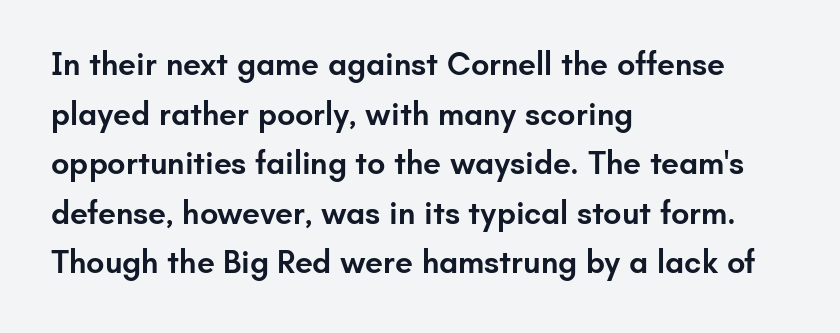
The image shows 32 px semibold sans-serif type, upright; set left-aligned, normal line spacing (1.55x), normal letter spacing, not underlined; low stroke contrast and a small x-height.
